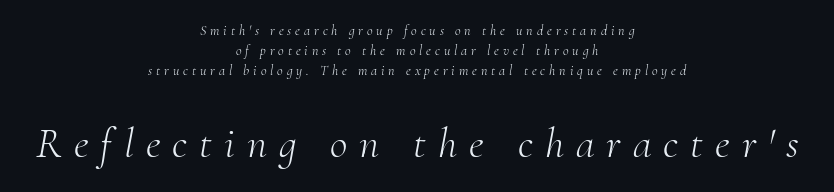
Q: Is the text bold? A: No.
Q: Is the text italic (slanted)? A: Yes, it leans right by about 10 degrees.
Q: Is the typeface a serif or a sans-serif typeface? A: Serif.
Q: Is the text underlined? A: No.
Q: How is the paragraph aligned? A: Centered.
Q: Is the spacing between letters normal or unusually wide? A: Unusually wide.
Q: Is the spacing between lines tight, normal or loose? A: Normal.
Q: Which block of text is set in a larger size, the first (top) or the second (bottom)? A: The second (bottom) one.
Q: Width (condensed, normal, or wide)? A: Normal.
Q: Stroke contrast? A: Medium.
Q: x-height? A: Small.
Q: Monospaced? A: No.
